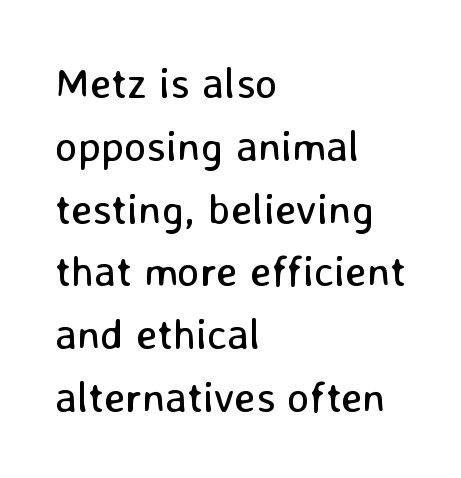
Note the varied advance widths — an 'i' is clearly narrower than an 'm'. Rendered with straight, roman letterforms. Lines of text with bare space underneath. In terms of letterspacing, this is plain default setting. Unlike a traditional serif, this face leaves its strokes unadorned. The cut favours lightness, reaching ordinary text weight at its darkest.
